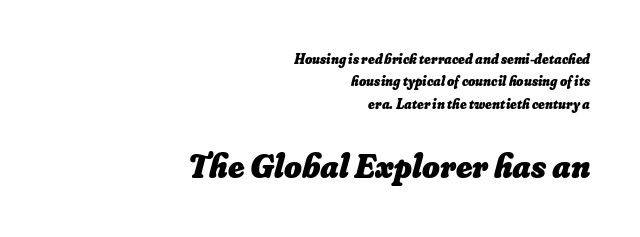
The image shows 34 px heavy type; set right-aligned, normal line spacing (1.59x), normal letter spacing, not underlined; the second (bottom) block is 2.43x larger; low stroke contrast and a small x-height.
